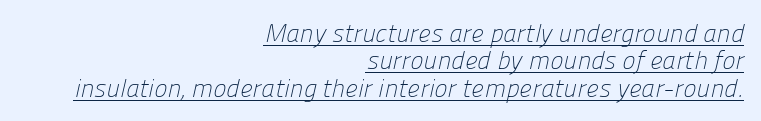
The image shows 25 px text type; set right-aligned, tight line spacing (1.1x), normal letter spacing, underlined.
